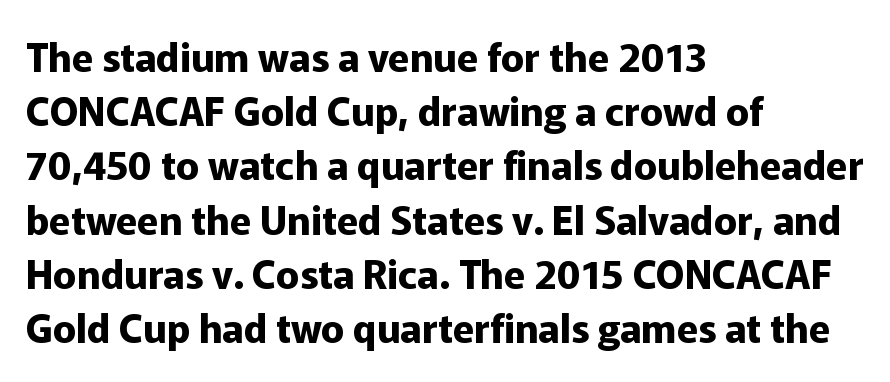
The image shows 39 px bold sans-serif type, upright; set left-aligned, normal line spacing (1.39x), normal letter spacing, not underlined; low stroke contrast and a medium x-height.
